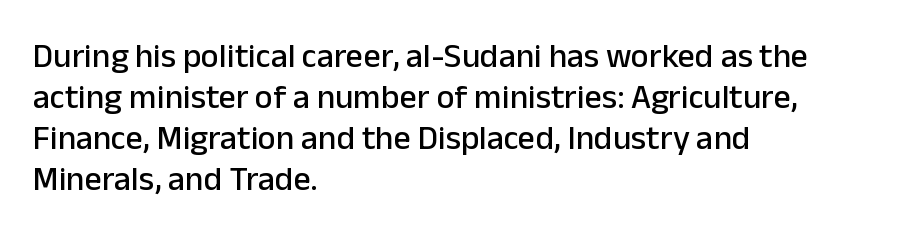
The setting favours the left margin, as ordinary paragraphs usually do. Here the designer chose a conventional face with non-uniform glyph widths. The letters stand upright; this is a roman face. Classification — sans serif. Tracking value appears to be zero — textbook default spacing.
